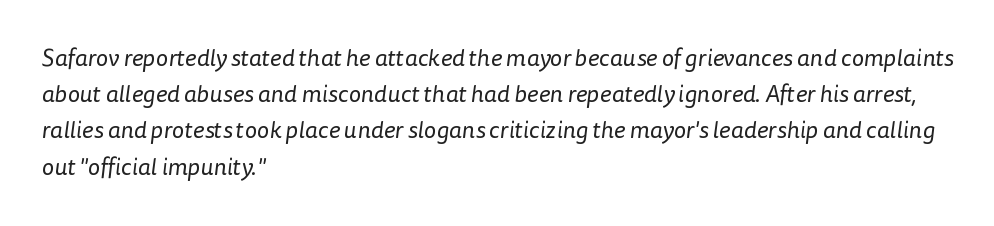
The image shows 24 px text type; set left-aligned, normal line spacing (1.51x), normal letter spacing, not underlined.
